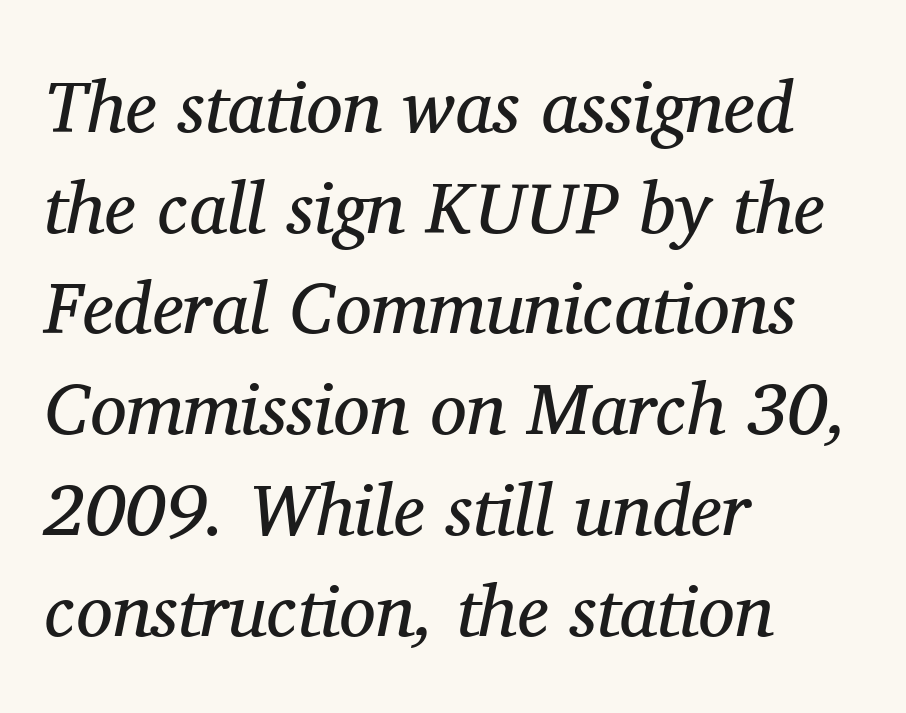
The image shows 73 px regular-weight serif type, italic (leaning right); set left-aligned, normal line spacing (1.38x), normal letter spacing, not underlined; medium stroke contrast and a medium x-height.
